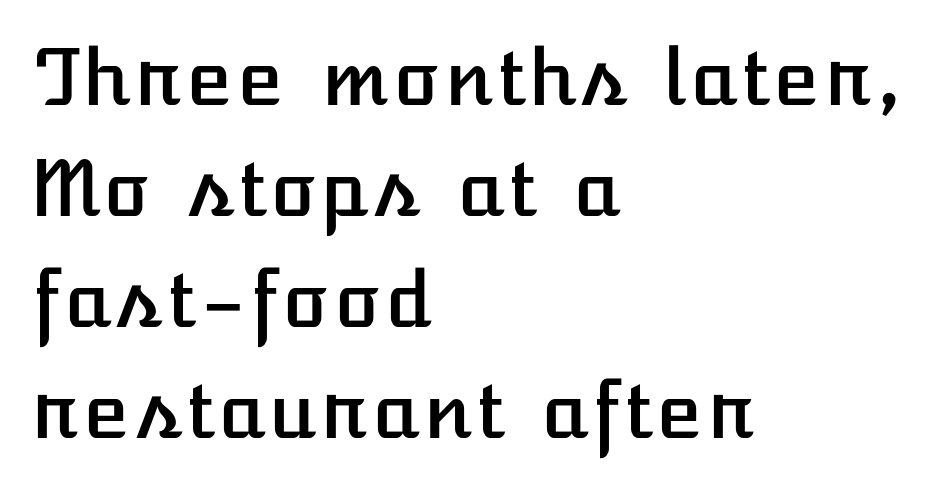
The image shows 77 px text type, upright; set left-aligned, normal line spacing (1.44x), normal letter spacing, not underlined; low stroke contrast and a medium x-height.
